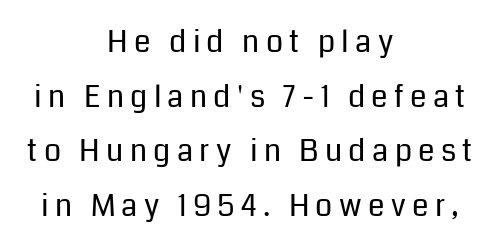
The image shows 30 px regular-weight sans-serif type, upright; set centered, line spacing 1.82x, unusually wide letter spacing (+0.21 em), not underlined; low stroke contrast and a medium x-height.
